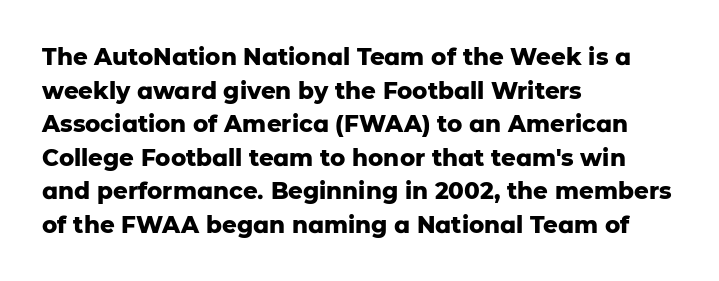
The image shows 23 px bold type, upright; set left-aligned, normal line spacing (1.46x), normal letter spacing, not underlined.
